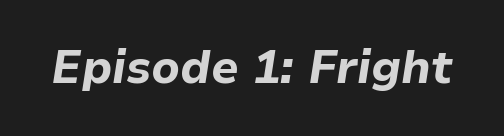
The passage shown is not underscored anywhere. The letters advance in unequal steps, a hallmark of proportional type. Honestly, the letter spacing is just normal — you wouldn't notice it. Every letter is thick-stroked: bold, no question. A typesetter would mark this as italic.
